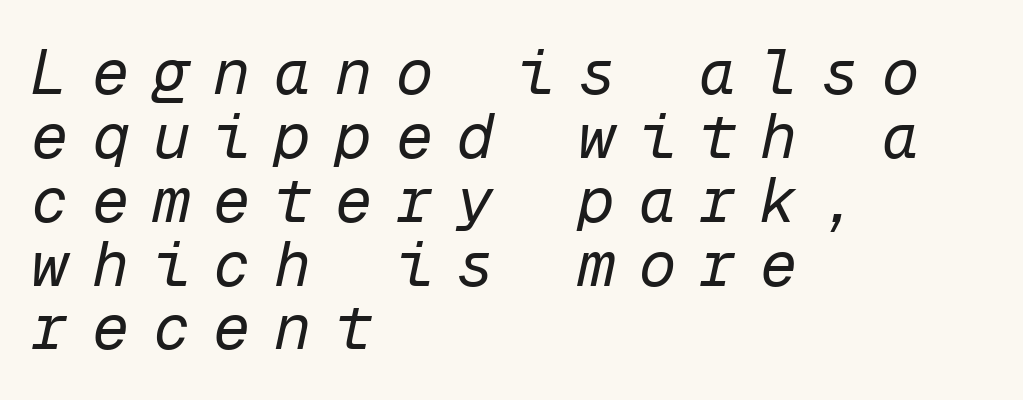
The whole block is typeset with a tilt. This reads as an unemphasized weight, regular at the heaviest. The vertical gap from one line to the next is small. If you drew a ruler down the left edge, every line would touch it.
